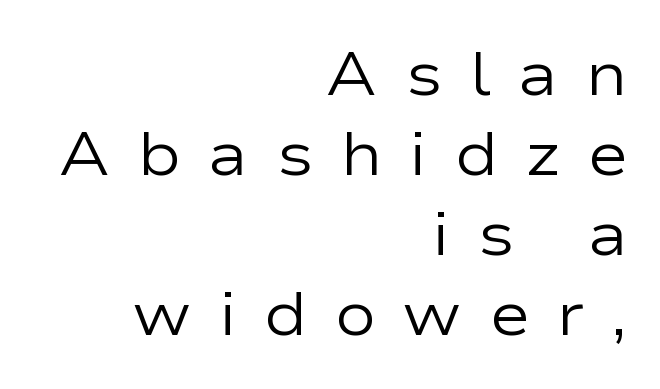
{"serif": "no", "italic": "no", "bold": "no", "weight": "regular", "width": "wide", "stroke_contrast": "low", "x_height": "medium", "monospaced": "no", "underline": "no", "align": "right", "line_spacing": "normal", "line_spacing_ratio": 1.29, "letter_spacing": "wide", "letter_spacing_em": 0.43, "glyph_px": 62}
